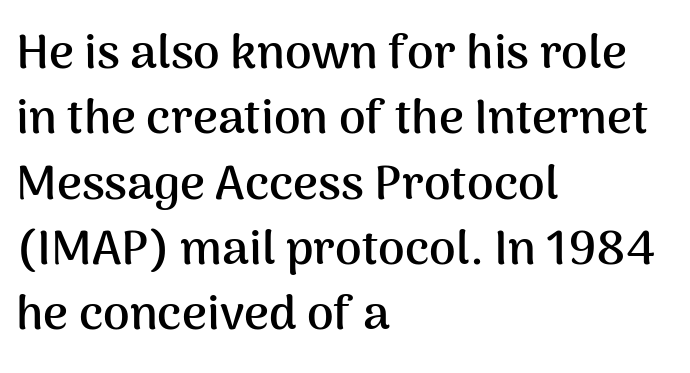
The image shows 48 px semibold sans-serif type, upright; set left-aligned, normal line spacing (1.36x), normal letter spacing, not underlined; medium stroke contrast and a medium x-height.
